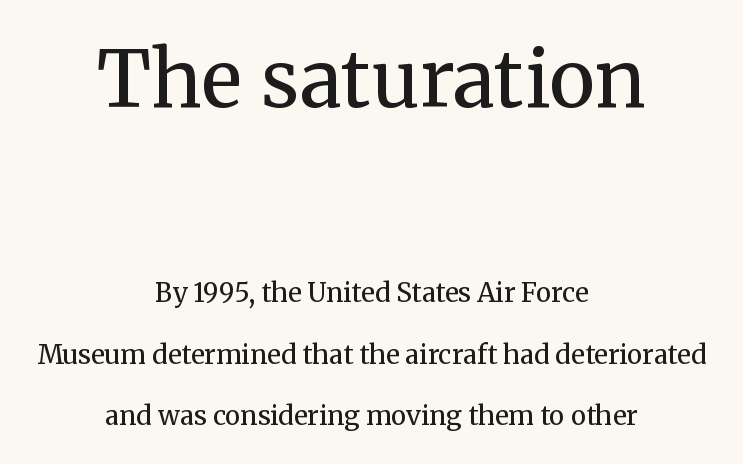
{"serif": "yes", "italic": "no", "bold": "no", "weight": "regular", "width": "normal", "stroke_contrast": "medium", "x_height": "medium", "monospaced": "no", "underline": "no", "align": "center", "line_spacing": "loose", "line_spacing_ratio": 2.36, "letter_spacing": "normal", "letter_spacing_em": 0.0, "larger_block": "first", "size_ratio": 3.0, "glyph_px": 78}
